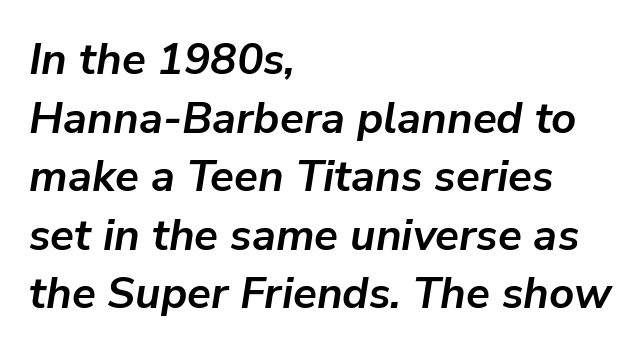
The image shows 44 px semibold type, italic (leaning right); set left-aligned, normal line spacing (1.33x), normal letter spacing, not underlined; low stroke contrast and a medium x-height.
